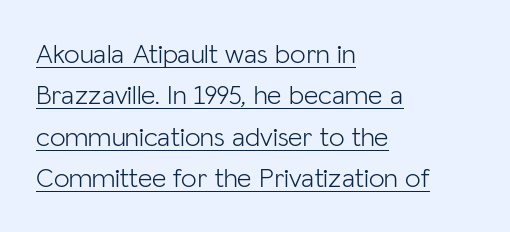
Is this a sans? Yes — the strokes have no serifs. Compared with typical paragraphs, the rows here are spaced about the same. Quick note: underline on. The letters sit at their default tracking, neither squeezed nor spread.
